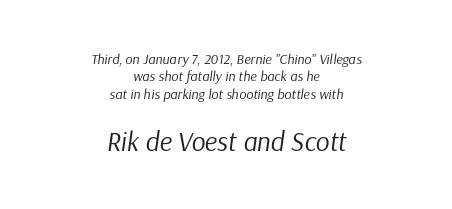
Q: Is the text bold? A: No.
Q: Is the text italic (slanted)? A: Yes, it leans right by about 9 degrees.
Q: Is the text underlined? A: No.
Q: How is the paragraph aligned? A: Centered.
Q: Is the spacing between letters normal or unusually wide? A: Normal.
Q: Is the spacing between lines tight, normal or loose? A: Normal.
Q: Which block of text is set in a larger size, the first (top) or the second (bottom)? A: The second (bottom) one.
